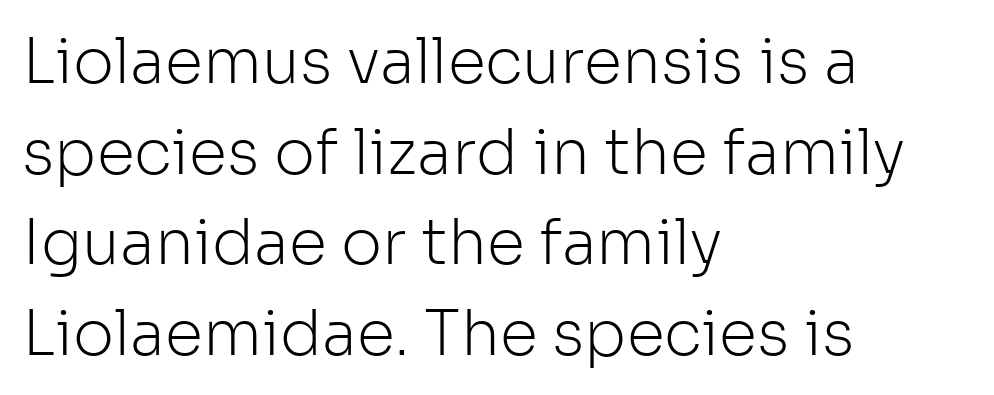
The image shows 62 px light sans-serif type, upright; set left-aligned, normal line spacing (1.46x), normal letter spacing, not underlined; low stroke contrast and a medium x-height.
